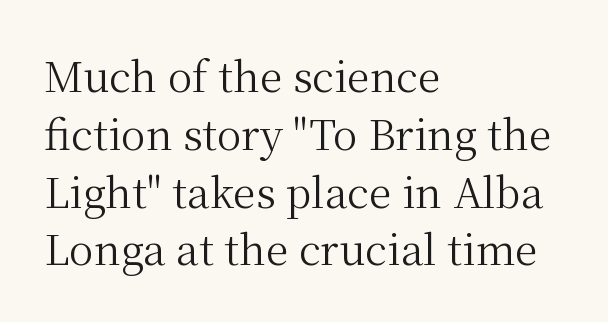
The image shows 41 px regular-weight serif type, upright; set left-aligned, normal line spacing (1.41x), normal letter spacing, not underlined; medium stroke contrast and a medium x-height.
